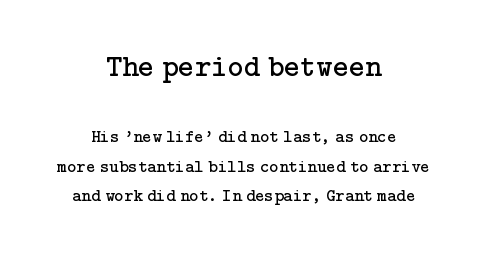
Q: Is the text bold? A: No.
Q: Is the text italic (slanted)? A: No, it is upright.
Q: Is the typeface a serif or a sans-serif typeface? A: Serif.
Q: Is the text underlined? A: No.
Q: How is the paragraph aligned? A: Centered.
Q: Is the spacing between letters normal or unusually wide? A: Normal.
Q: Is the spacing between lines tight, normal or loose? A: Normal.
Q: Which block of text is set in a larger size, the first (top) or the second (bottom)? A: The first (top) one.
Q: Width (condensed, normal, or wide)? A: Normal.
Q: Stroke contrast? A: Low.
Q: x-height? A: Medium.
